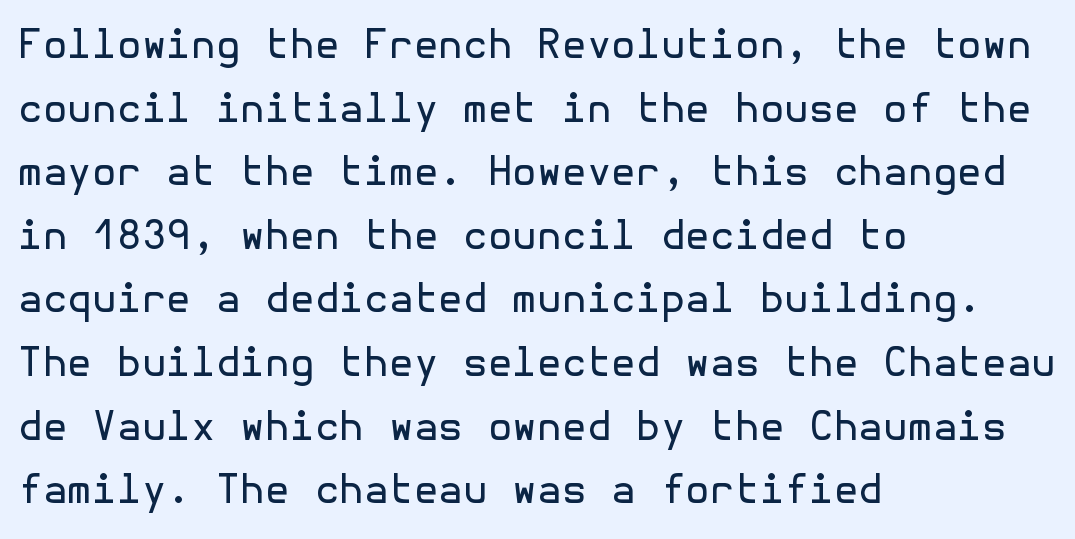
{"serif": "no", "italic": "no", "bold": "no", "weight": "regular", "width": "normal", "x_height": "medium", "underline": "no", "align": "left", "line_spacing": "normal", "line_spacing_ratio": 1.59, "letter_spacing": "normal", "letter_spacing_em": 0.0, "glyph_px": 40}
